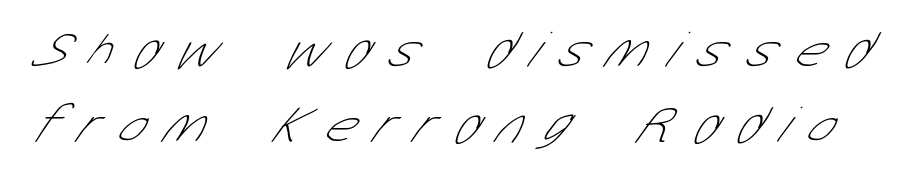
Font category for this specimen: sans-serif. A clean baseline with only descenders dipping below it. Each word looks stretched out because of the extra space between its letters. Successive baselines arrive at the customary interval.
